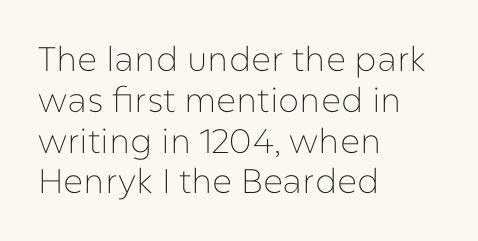
Q: Is the text bold? A: No.
Q: Is the text italic (slanted)? A: No, it is upright.
Q: Is the typeface a serif or a sans-serif typeface? A: Sans-serif.
Q: Is the text underlined? A: No.
Q: How is the paragraph aligned? A: Left-aligned.
Q: Is the spacing between letters normal or unusually wide? A: Normal.
Q: Width (condensed, normal, or wide)? A: Normal.
Q: Stroke contrast? A: Low.
Q: x-height? A: Medium.
Q: Monospaced? A: No.
